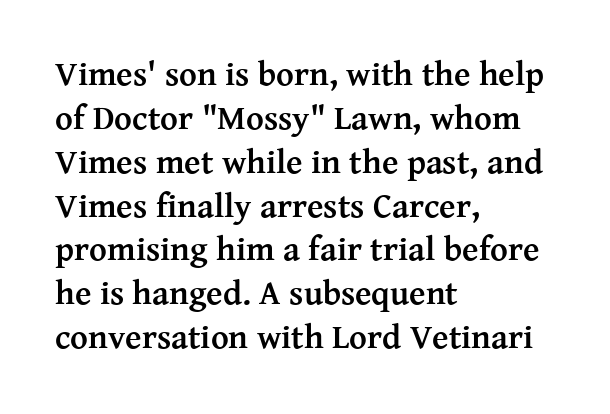
{"serif": "yes", "italic": "no", "bold": "yes", "weight": "semibold", "width": "normal", "stroke_contrast": "medium", "x_height": "medium", "monospaced": "no", "underline": "no", "align": "left", "line_spacing": "normal", "line_spacing_ratio": 1.29, "letter_spacing": "normal", "letter_spacing_em": 0.0, "glyph_px": 34}
